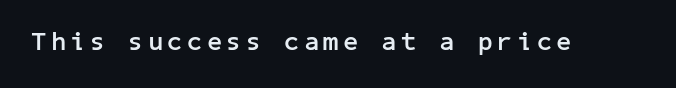
The image shows 26 px bold type, upright; set not underlined.
